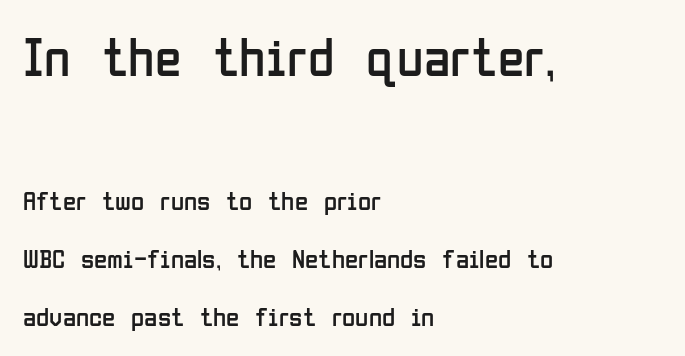
{"serif": "no", "italic": "no", "bold": "no", "weight": "regular", "width": "condensed", "stroke_contrast": "low", "x_height": "medium", "monospaced": "no", "underline": "no", "align": "left", "line_spacing": "loose", "line_spacing_ratio": 2.16, "letter_spacing": "normal", "letter_spacing_em": 0.0, "larger_block": "first", "size_ratio": 2.0, "glyph_px": 54}
